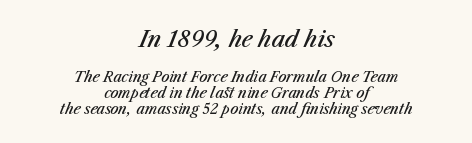
{"italic": "yes", "lean": "right", "slant_degrees": 23, "bold": "semi", "underline": "no", "align": "center", "line_spacing": "tight", "line_spacing_ratio": 1.14, "letter_spacing": "normal", "letter_spacing_em": 0.0, "larger_block": "first", "size_ratio": 1.57, "glyph_px": 22}
